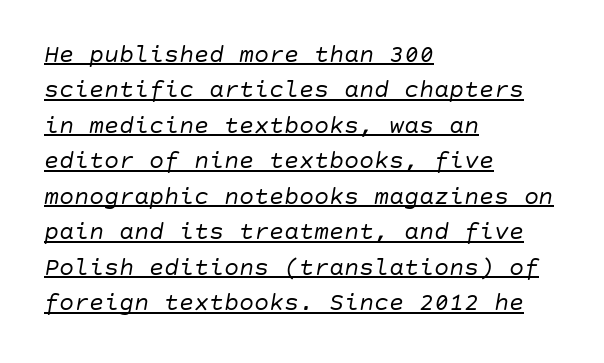
The image shows 25 px text type, italic (leaning right); set left-aligned, normal line spacing (1.42x), normal letter spacing, underlined.
